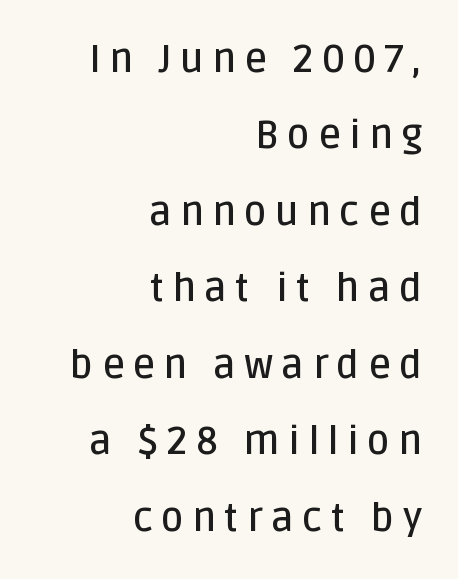
Q: Is the text bold? A: Semi-bold.
Q: Is the text italic (slanted)? A: No, it is upright.
Q: Is the typeface a serif or a sans-serif typeface? A: Sans-serif.
Q: Is the text underlined? A: No.
Q: How is the paragraph aligned? A: Right-aligned.
Q: Is the spacing between letters normal or unusually wide? A: Unusually wide.
Q: Is the spacing between lines tight, normal or loose? A: Loose.
Q: Width (condensed, normal, or wide)? A: Normal.
Q: Stroke contrast? A: Low.
Q: x-height? A: Large.
Q: Monospaced? A: No.
